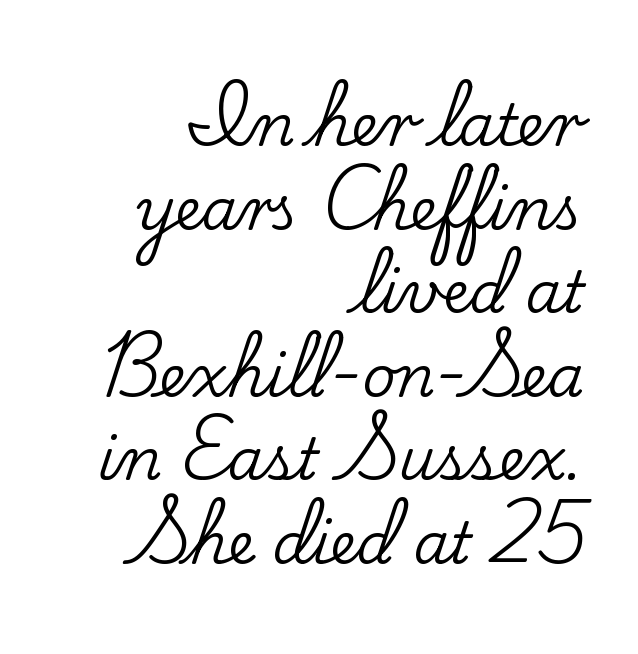
Q: Is the text italic (slanted)? A: Yes.
Q: Is the typeface a serif or a sans-serif typeface? A: Serif.
Q: Is the text underlined? A: No.
Q: How is the paragraph aligned? A: Right-aligned.
Q: Is the spacing between letters normal or unusually wide? A: Normal.
Q: Is the spacing between lines tight, normal or loose? A: Normal.
Q: Width (condensed, normal, or wide)? A: Normal.
Q: Stroke contrast? A: Low.
Q: x-height? A: Small.
Q: Monospaced? A: No.
